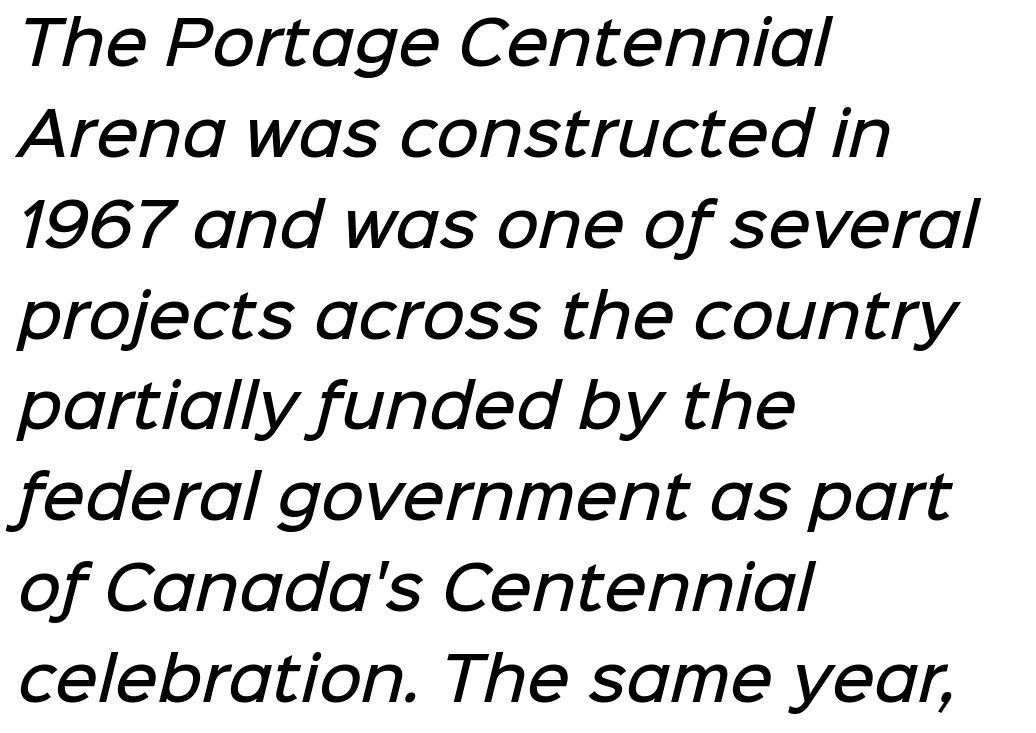
The space beneath each line is pristine and unruled. Rows of type keep a routine distance in the vertical direction. Default kerning and tracking; the words read as compact shapes. Font category for this specimen: sans-serif. A typesetter would call this proportional, since set widths differ per character.
